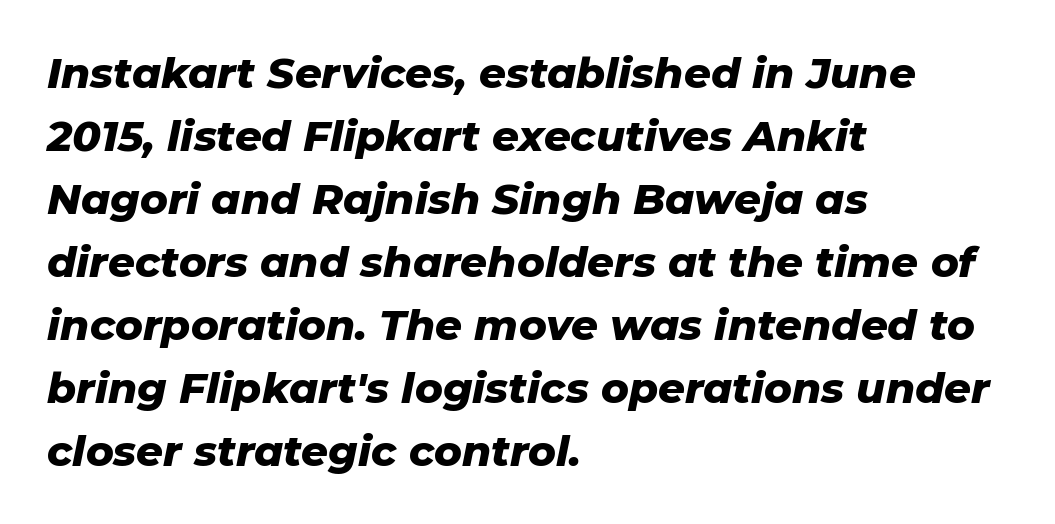
Q: Is the text bold? A: Yes.
Q: Is the text italic (slanted)? A: Yes, it leans right by about 11 degrees.
Q: Is the text underlined? A: No.
Q: How is the paragraph aligned? A: Left-aligned.
Q: Is the spacing between letters normal or unusually wide? A: Normal.
Q: Is the spacing between lines tight, normal or loose? A: Normal.
Q: Width (condensed, normal, or wide)? A: Normal.
Q: Stroke contrast? A: Low.
Q: x-height? A: Medium.
Q: Monospaced? A: No.
